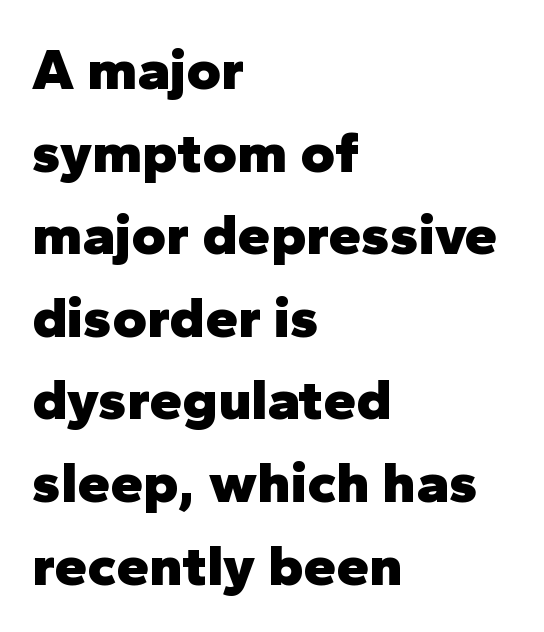
{"serif": "no", "italic": "no", "bold": "yes", "weight": "heavy", "width": "normal", "stroke_contrast": "low", "x_height": "medium", "monospaced": "no", "underline": "no", "align": "left", "line_spacing": "normal", "line_spacing_ratio": 1.4, "letter_spacing": "normal", "letter_spacing_em": 0.0, "glyph_px": 59}
